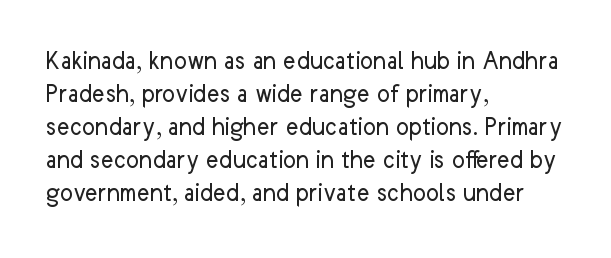
The image shows 27 px text type, upright; set left-aligned, line spacing 1.22x, normal letter spacing, not underlined.
